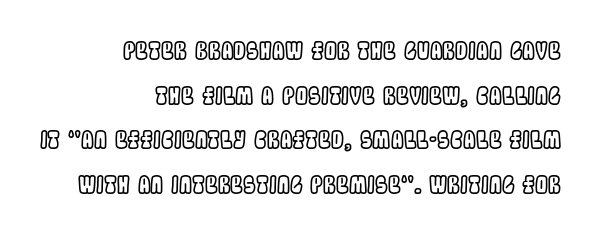
Q: Is the text italic (slanted)? A: No, it is upright.
Q: Is the text underlined? A: No.
Q: How is the paragraph aligned? A: Right-aligned.
Q: Is the spacing between letters normal or unusually wide? A: Normal.
Q: Is the spacing between lines tight, normal or loose? A: Loose.
